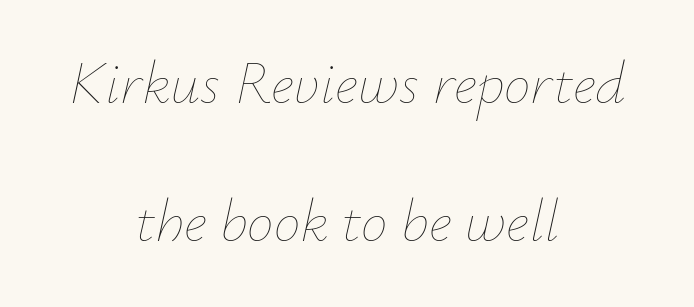
The image shows 60 px thin type, italic (leaning right); set centered, loose line spacing (2.3x), normal letter spacing, not underlined; low stroke contrast and a small x-height.
